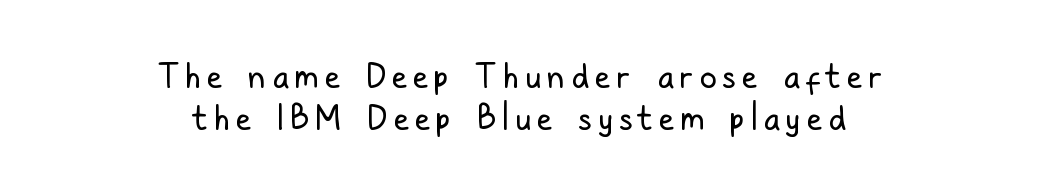
Q: Is the text bold? A: No.
Q: Is the text italic (slanted)? A: No, it is upright.
Q: Is the typeface a serif or a sans-serif typeface? A: Sans-serif.
Q: Is the text underlined? A: No.
Q: How is the paragraph aligned? A: Centered.
Q: Width (condensed, normal, or wide)? A: Condensed.
Q: Stroke contrast? A: Low.
Q: x-height? A: Medium.
Q: Monospaced? A: No.
